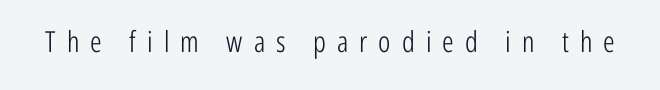
The image shows 29 px light, condensed sans-serif type, upright; set unusually wide letter spacing (+0.38 em), not underlined; low stroke contrast and a medium x-height.
